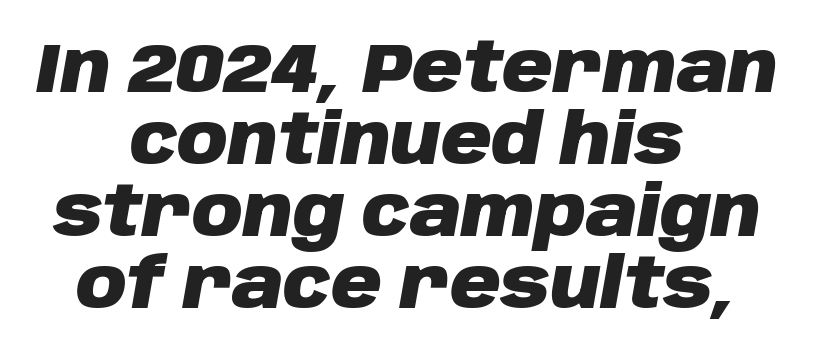
The image shows 70 px heavy type, italic (leaning right); set centered, tight line spacing (1.03x), normal letter spacing, not underlined; low stroke contrast and a large x-height.
